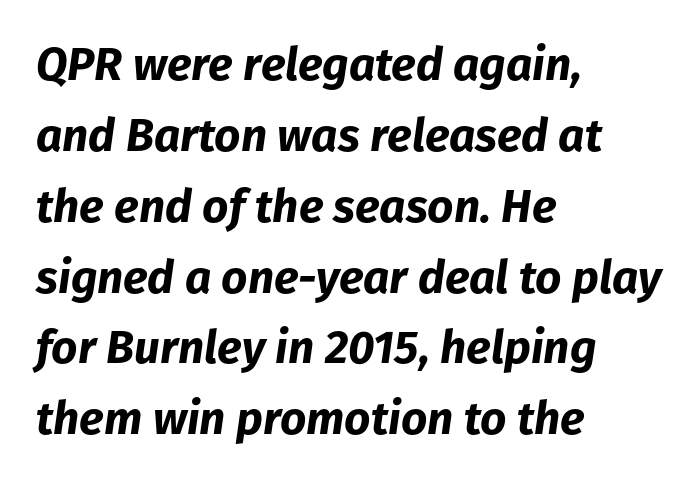
Q: Is the text bold? A: Yes.
Q: Is the text italic (slanted)? A: Yes, it leans right by about 8 degrees.
Q: Is the text underlined? A: No.
Q: How is the paragraph aligned? A: Left-aligned.
Q: Is the spacing between letters normal or unusually wide? A: Normal.
Q: Is the spacing between lines tight, normal or loose? A: Normal.
Q: Width (condensed, normal, or wide)? A: Normal.
Q: Stroke contrast? A: Low.
Q: x-height? A: Medium.
Q: Monospaced? A: No.
